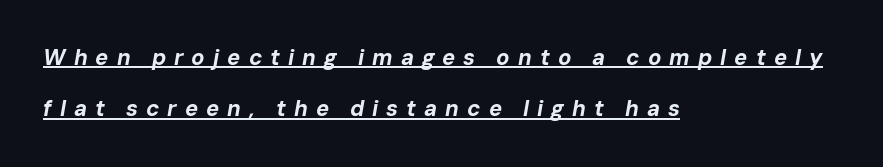
A continuous stroke trails under the words, as in a hyperlink. The horizontal fit of the characters is loose and conspicuously gappy. There's an unmistakable incline to the writing here. The rendering uses a large line-height, opening up the rows. Notice how thick the strokes are: this is what a full bold looks like.
